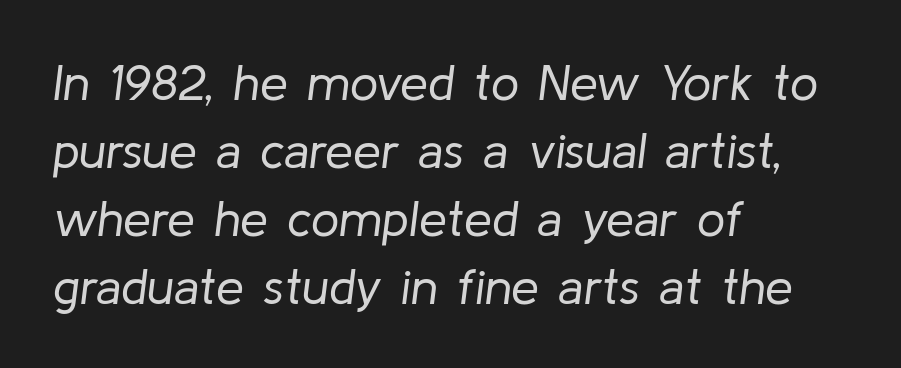
The type is set solid horizontally, with unmodified tracking. The words here are not underlined. The vertical gap from one line to the next is medium. Would a proofreader flag this as italicized? Yes.
